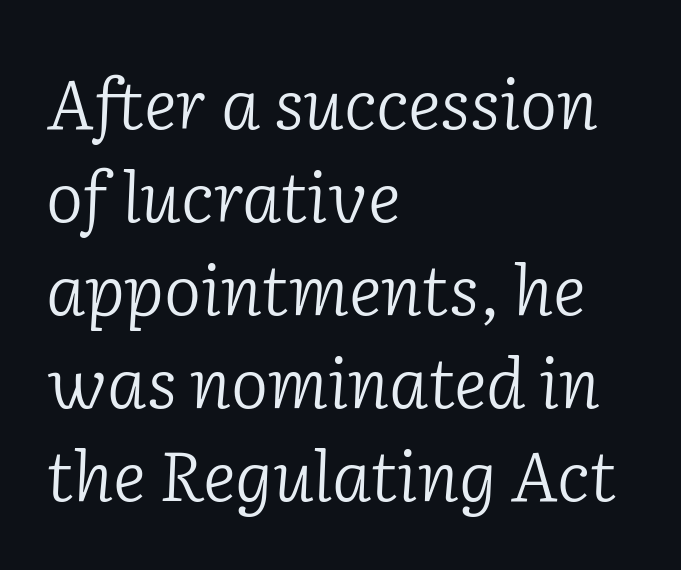
The image shows 70 px light serif type, italic (leaning right); set left-aligned, normal line spacing (1.33x), normal letter spacing, not underlined; low stroke contrast and a medium x-height.
